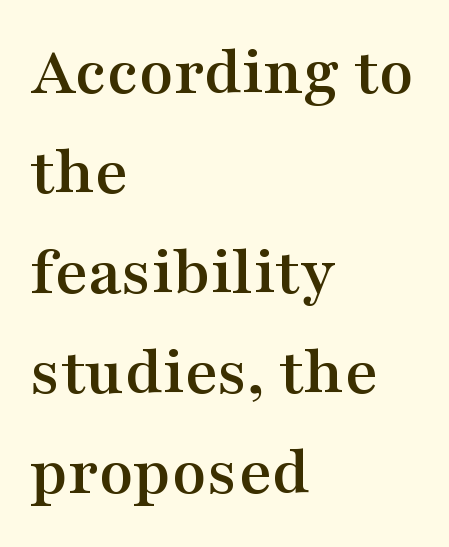
The image shows 71 px wide serif type, upright; set left-aligned, normal line spacing (1.41x), normal letter spacing, not underlined; medium stroke contrast and a medium x-height.
